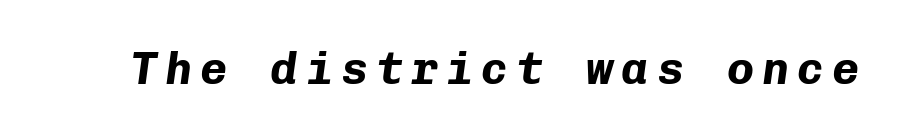
Q: Is the text bold? A: Yes.
Q: Is the text italic (slanted)? A: Yes, it leans right by about 8 degrees.
Q: Is the text underlined? A: No.
Q: Width (condensed, normal, or wide)? A: Normal.
Q: Stroke contrast? A: Low.
Q: x-height? A: Medium.
Q: Monospaced? A: Yes.
